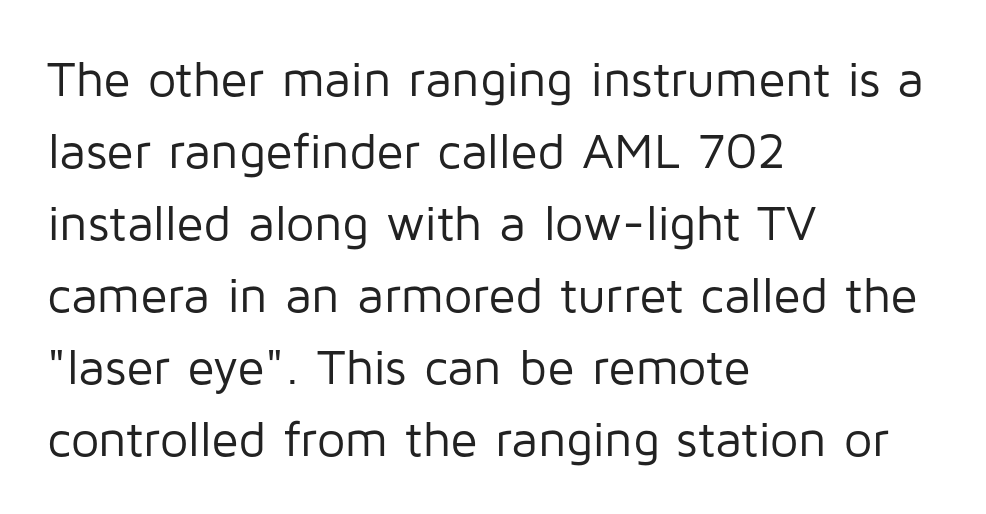
The image shows 50 px regular-weight sans-serif type, upright; set left-aligned, normal line spacing (1.44x), normal letter spacing, not underlined; low stroke contrast and a medium x-height.
